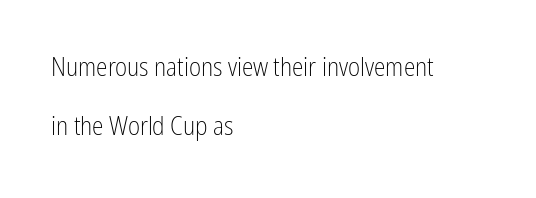
{"italic": "no", "bold": "no", "underline": "no", "align": "left", "line_spacing": "loose", "line_spacing_ratio": 2.27, "letter_spacing": "normal", "letter_spacing_em": 0.0, "glyph_px": 26}
